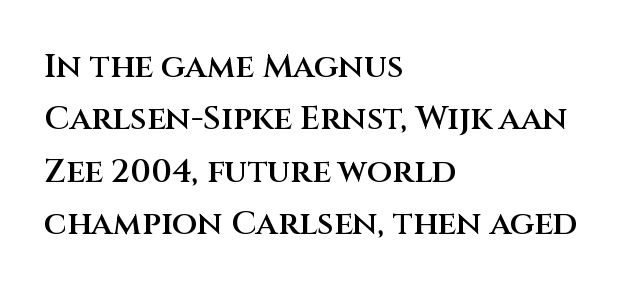
{"serif": "no", "italic": "no", "bold": "semi", "weight": "semibold", "width": "normal", "stroke_contrast": "medium", "x_height": "large", "monospaced": "no", "underline": "no", "align": "left", "line_spacing": "normal", "line_spacing_ratio": 1.59, "letter_spacing": "normal", "letter_spacing_em": 0.0, "glyph_px": 33}
